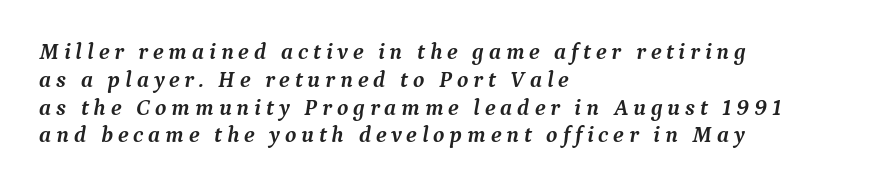
Q: Is the text bold? A: Yes.
Q: Is the text italic (slanted)? A: Yes, it leans right by about 9 degrees.
Q: Is the text underlined? A: No.
Q: How is the paragraph aligned? A: Left-aligned.
Q: Is the spacing between letters normal or unusually wide? A: Unusually wide.
